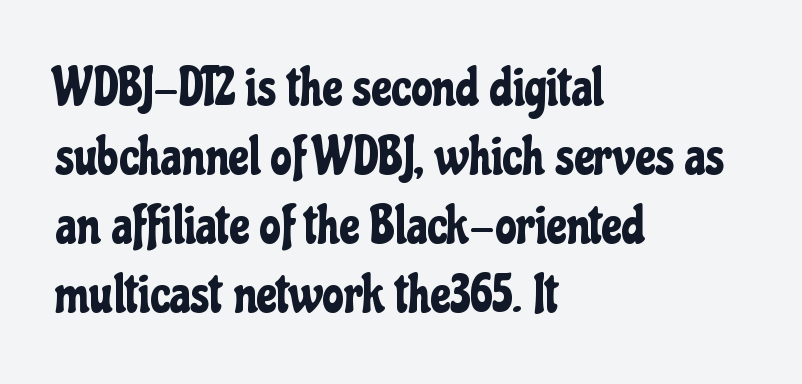
{"serif": "no", "italic": "no", "width": "condensed", "stroke_contrast": "low", "x_height": "medium", "monospaced": "no", "underline": "no", "align": "left", "line_spacing": "normal", "line_spacing_ratio": 1.28, "letter_spacing": "normal", "letter_spacing_em": 0.0, "glyph_px": 54}
